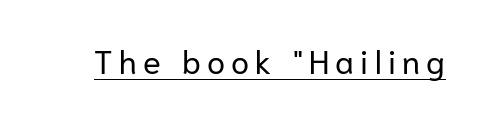
Stroke terminals: plain, sans-serif. It's the straight-up-and-down kind of type. Ink coverage per letter is moderate at most. These characters rest on top of a visible drawn line. Think of a printed novel: that variable character pitch is what you see here.
